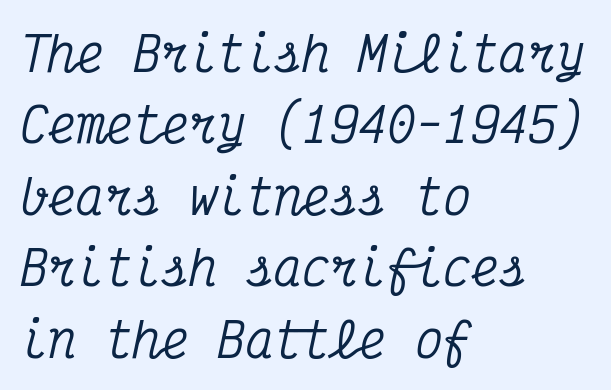
The image shows 47 px condensed serif type, italic (leaning right), monospaced; set left-aligned, normal line spacing (1.52x), normal letter spacing, not underlined; medium stroke contrast and a medium x-height.
